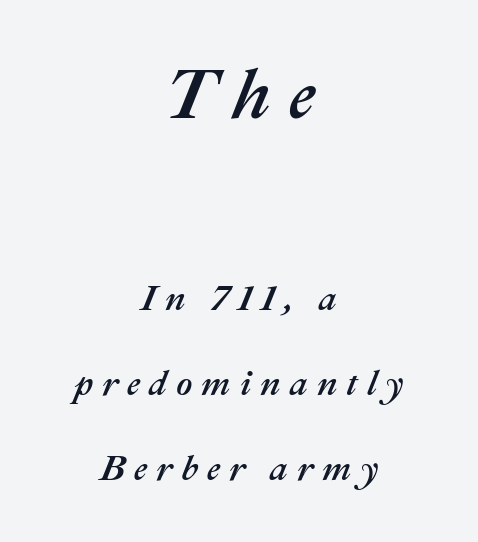
Q: Is the text italic (slanted)? A: Yes, it leans right by about 22 degrees.
Q: Is the text underlined? A: No.
Q: How is the paragraph aligned? A: Centered.
Q: Is the spacing between letters normal or unusually wide? A: Unusually wide.
Q: Is the spacing between lines tight, normal or loose? A: Loose.
Q: Which block of text is set in a larger size, the first (top) or the second (bottom)? A: The first (top) one.
Q: Width (condensed, normal, or wide)? A: Normal.
Q: Stroke contrast? A: Medium.
Q: x-height? A: Medium.
Q: Monospaced? A: No.
